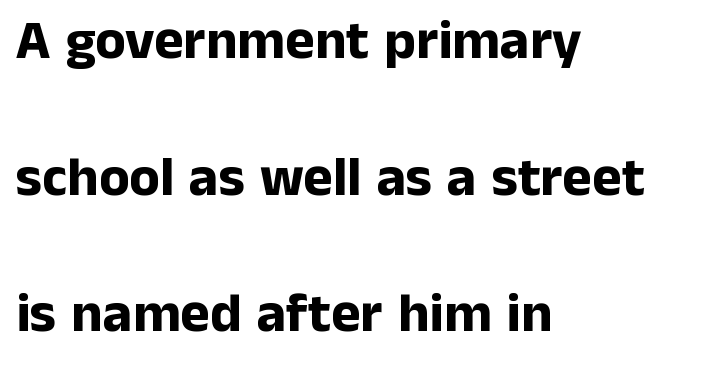
Is this a fixed-width face? No — the glyphs have proportional, varying widths. Layout note: lines flush left. Students, this is bold: see how much ink each stroke carries. What stands out about the letter spacing? Nothing — it is the standard amount. Examine the stroke ends and you'll find no serifs.
